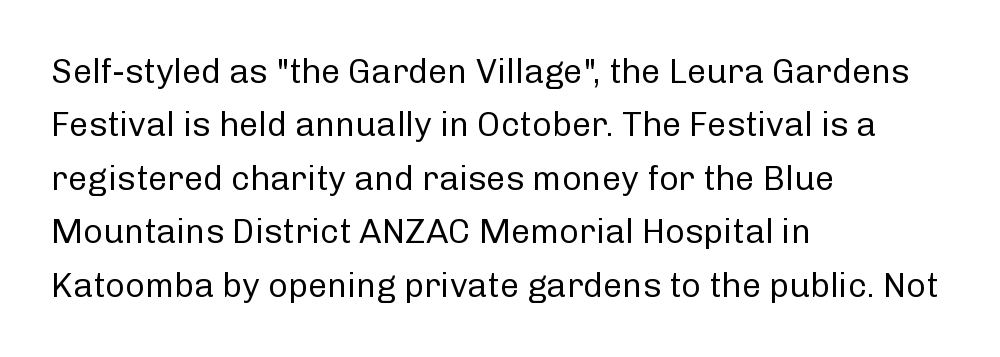
The image shows 34 px regular-weight sans-serif type, upright; set left-aligned, normal line spacing (1.57x), normal letter spacing, not underlined; low stroke contrast and a medium x-height.
